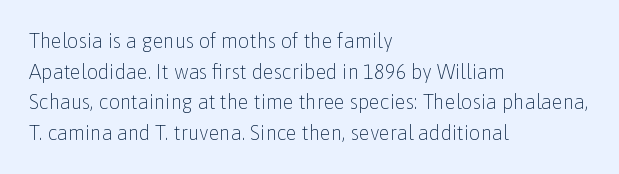
Q: Is the text bold? A: No.
Q: Is the text italic (slanted)? A: No, it is upright.
Q: Is the text underlined? A: No.
Q: How is the paragraph aligned? A: Left-aligned.
Q: Is the spacing between letters normal or unusually wide? A: Normal.
Q: Is the spacing between lines tight, normal or loose? A: Normal.
